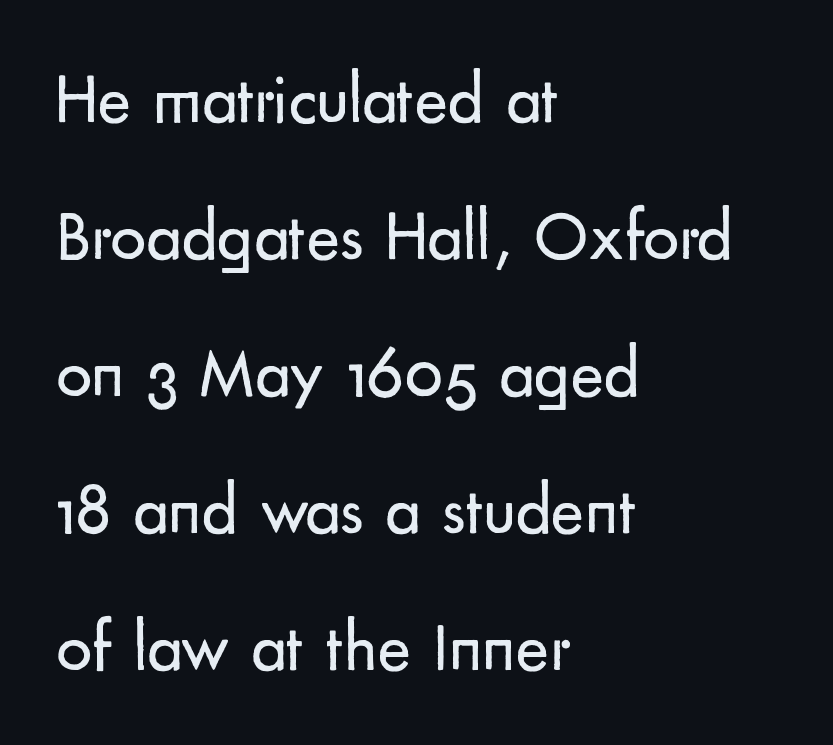
The image shows 71 px regular-weight sans-serif type, upright; set left-aligned, loose line spacing (1.93x), normal letter spacing, not underlined; low stroke contrast and a small x-height.
